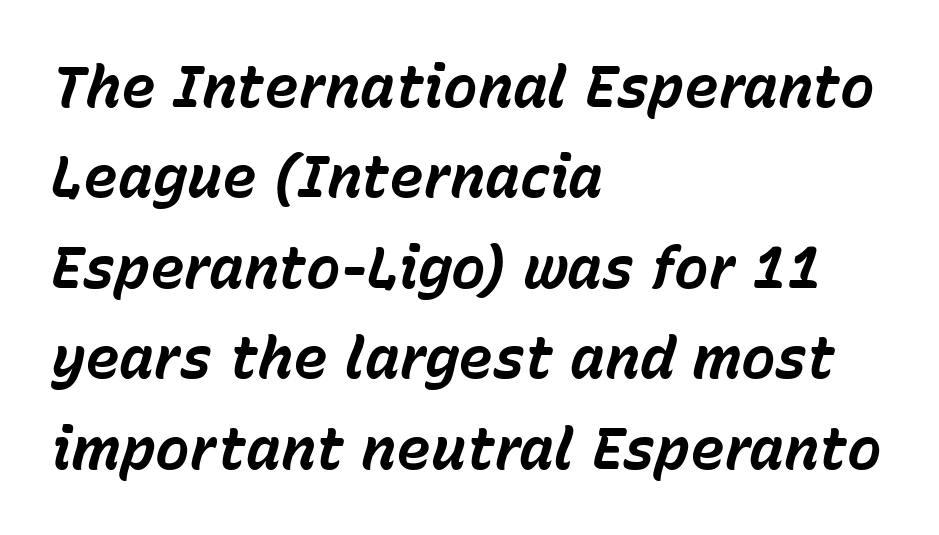
The image shows 58 px bold type, italic (leaning right); set left-aligned, normal line spacing (1.56x), normal letter spacing, not underlined; low stroke contrast and a medium x-height.
